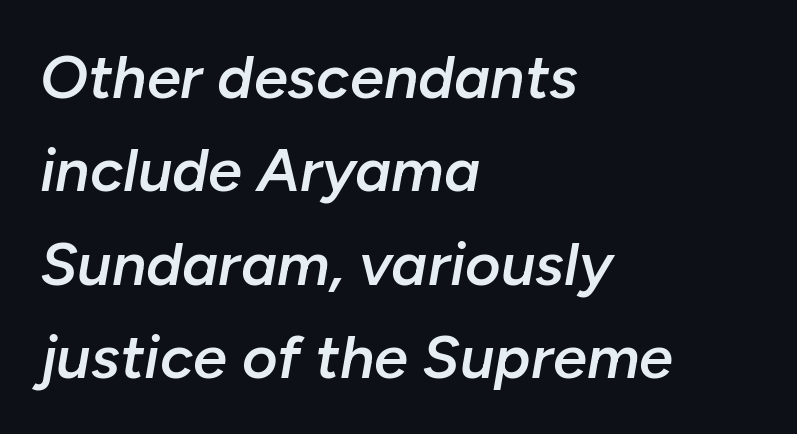
You can tell it's italic because the verticals aren't actually vertical. Each word holds together tightly as a unit, with standard inter-letter gaps. Clear beneath every line of the passage. Does the leading feel generous? No, just average.
